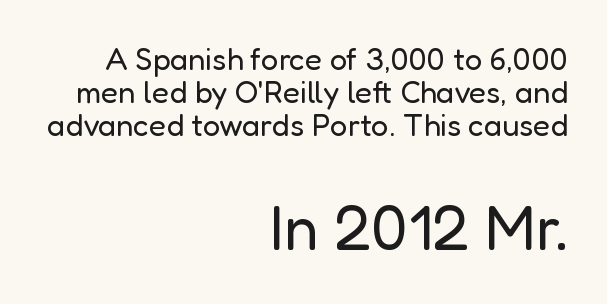
{"serif": "no", "italic": "no", "bold": "no", "weight": "regular", "width": "normal", "stroke_contrast": "low", "x_height": "medium", "monospaced": "no", "underline": "no", "align": "right", "line_spacing": "tight", "line_spacing_ratio": 1.07, "letter_spacing": "normal", "letter_spacing_em": 0.0, "larger_block": "second", "size_ratio": 2.0, "glyph_px": 62}
